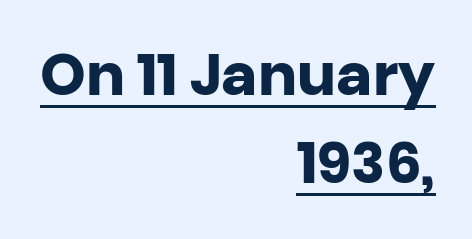
The letters advance in unequal steps, a hallmark of proportional type. In terms of weight, the rendering is a true, heavy bold. Tracking value appears to be zero — textbook default spacing. Rows of type keep a routine distance in the vertical direction.
